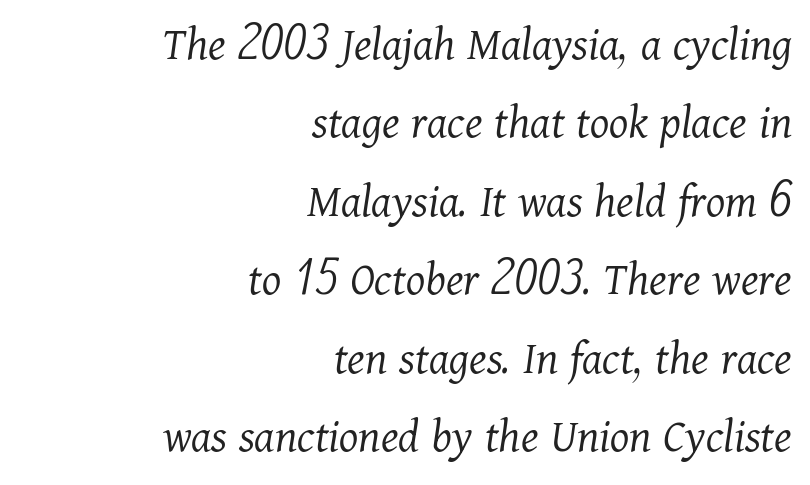
Q: Is the text bold? A: No.
Q: Is the text italic (slanted)? A: Yes, it leans right by about 11 degrees.
Q: Is the typeface a serif or a sans-serif typeface? A: Serif.
Q: Is the text underlined? A: No.
Q: How is the paragraph aligned? A: Right-aligned.
Q: Is the spacing between letters normal or unusually wide? A: Normal.
Q: Is the spacing between lines tight, normal or loose? A: Normal.
Q: Width (condensed, normal, or wide)? A: Normal.
Q: Stroke contrast? A: Medium.
Q: x-height? A: Medium.
Q: Monospaced? A: No.
